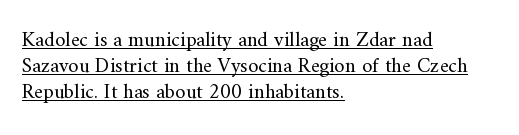
The image shows 21 px text type, upright; set left-aligned, line spacing 1.24x, normal letter spacing, underlined.
